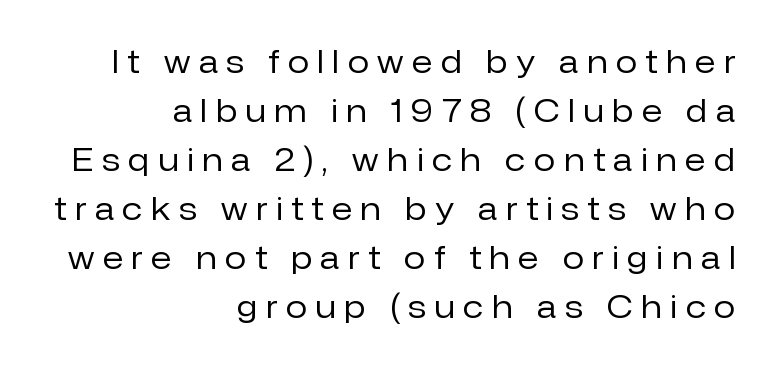
{"serif": "no", "italic": "no", "bold": "no", "weight": "regular", "width": "normal", "stroke_contrast": "low", "x_height": "medium", "monospaced": "no", "underline": "no", "align": "right", "line_spacing": "normal", "line_spacing_ratio": 1.58, "letter_spacing": "wide", "letter_spacing_em": 0.28, "glyph_px": 31}
